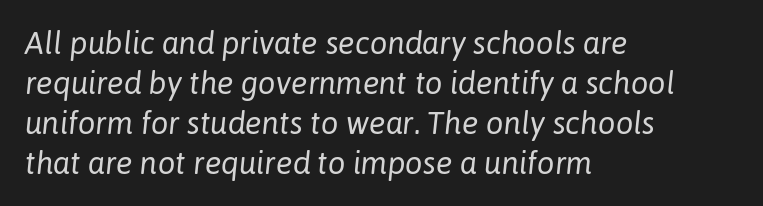
These lines stack with their left ends in a neat column. Decoration check: the copy has no underline. There is no visible air inserted between adjacent glyphs. Ink coverage per letter is moderate at most. Leading: standard.
